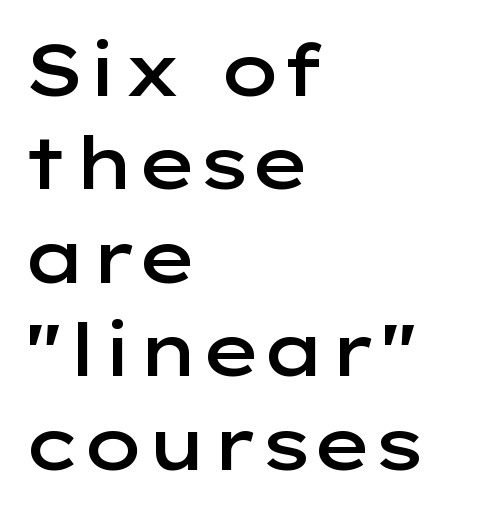
Q: Is the text bold? A: Semi-bold.
Q: Is the text italic (slanted)? A: No, it is upright.
Q: Is the typeface a serif or a sans-serif typeface? A: Sans-serif.
Q: Is the text underlined? A: No.
Q: How is the paragraph aligned? A: Left-aligned.
Q: Is the spacing between letters normal or unusually wide? A: Normal.
Q: Is the spacing between lines tight, normal or loose? A: Normal.
Q: Width (condensed, normal, or wide)? A: Wide.
Q: Stroke contrast? A: Low.
Q: x-height? A: Medium.
Q: Monospaced? A: No.
